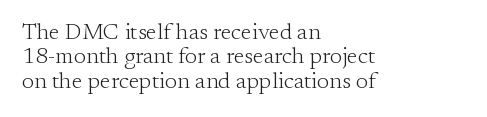
Is the letter spacing exaggerated? No — it looks like the ordinary default. The lettering stays uniformly vertical, giving the passage a roman look. One glance says dense: line gaps are narrower than usual. The face looks like a standard text weight, possibly lighter.
